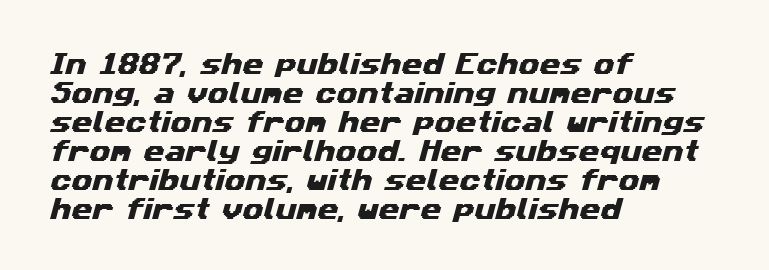
{"underline": "no", "align": "left", "line_spacing_ratio": 1.21, "letter_spacing": "normal", "letter_spacing_em": 0.0, "glyph_px": 24}
